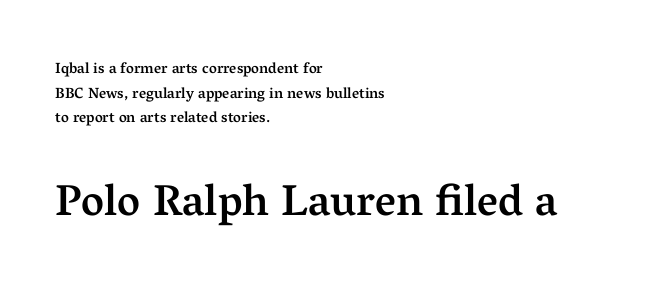
{"serif": "yes", "italic": "no", "bold": "semi", "weight": "semibold", "width": "normal", "stroke_contrast": "medium", "x_height": "medium", "monospaced": "no", "underline": "no", "align": "left", "line_spacing": "normal", "line_spacing_ratio": 1.65, "letter_spacing": "normal", "letter_spacing_em": 0.0, "larger_block": "second", "size_ratio": 2.93, "glyph_px": 44}
